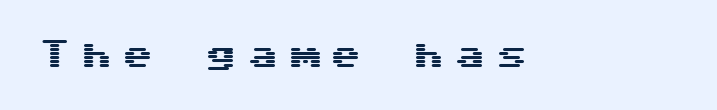
Q: Is the text italic (slanted)? A: No, it is upright.
Q: Is the typeface a serif or a sans-serif typeface? A: Sans-serif.
Q: Is the text underlined? A: No.
Q: Is the spacing between letters normal or unusually wide? A: Unusually wide.
Q: Width (condensed, normal, or wide)? A: Wide.
Q: Stroke contrast? A: Medium.
Q: x-height? A: Medium.
